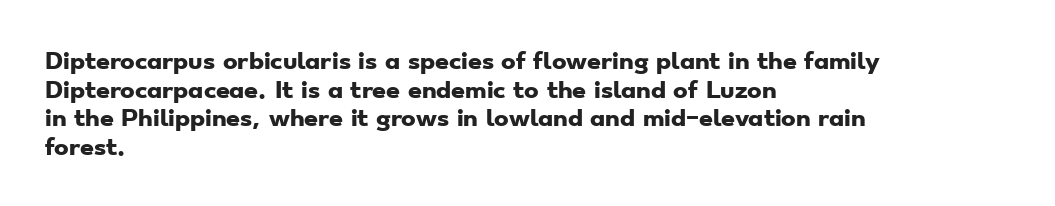
Rule under the text: the space is simply empty. Compared with typical paragraphs, the rows here are spaced about the same. Typographic density is high because the face is bold. This sample is left-justified, so line endings fall wherever the words run out.
